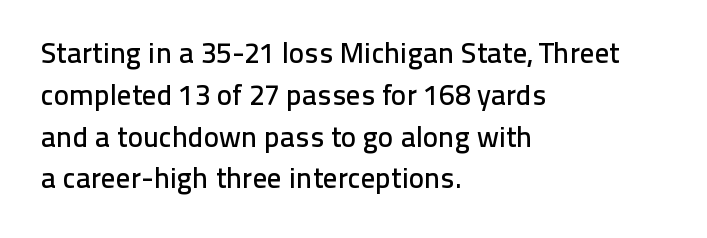
The image shows 29 px sans-serif type, upright; set left-aligned, normal line spacing (1.44x), normal letter spacing, not underlined; low stroke contrast and a medium x-height.
